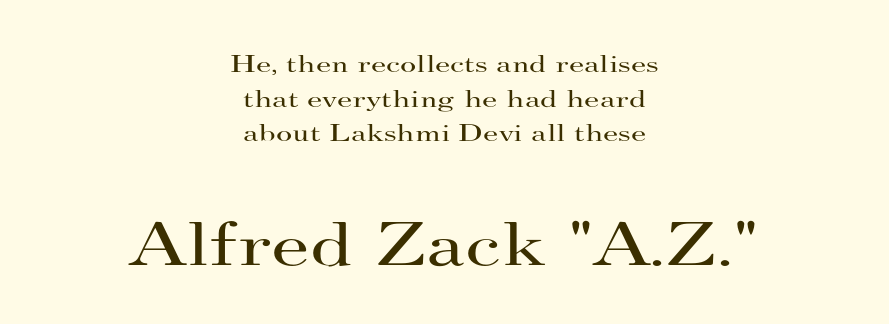
The image shows 63 px regular-weight, wide serif type, upright; set centered, normal line spacing (1.39x), normal letter spacing, not underlined; the second (bottom) block is 2.52x larger; high stroke contrast and a small x-height.
